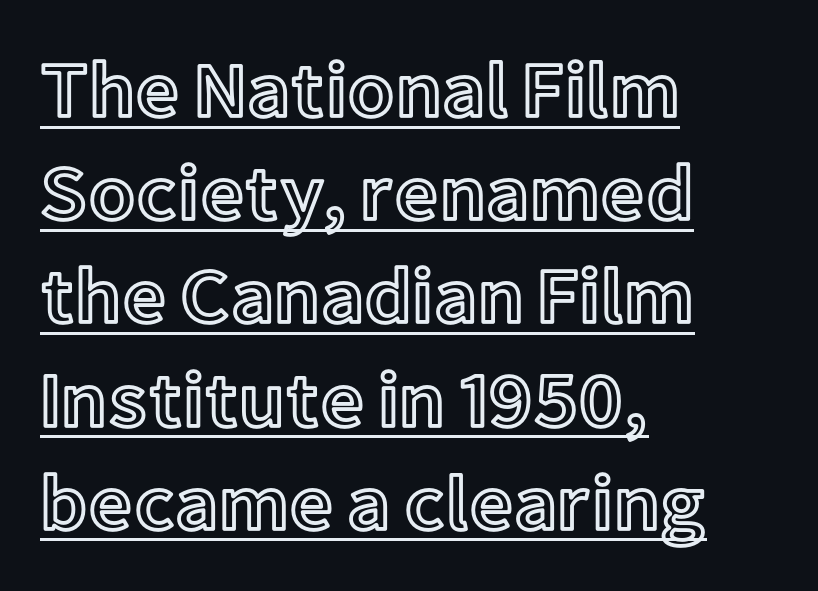
Q: Is the text italic (slanted)? A: No, it is upright.
Q: Is the text underlined? A: Yes.
Q: How is the paragraph aligned? A: Left-aligned.
Q: Is the spacing between letters normal or unusually wide? A: Normal.
Q: Is the spacing between lines tight, normal or loose? A: Normal.
Q: Width (condensed, normal, or wide)? A: Normal.
Q: x-height? A: Medium.
Q: Monospaced? A: No.
